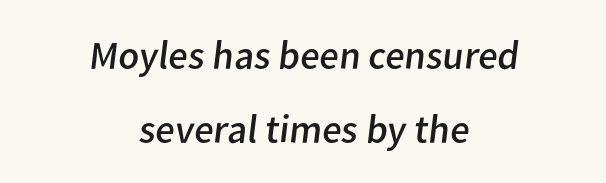
The font family rendered here belongs to the sans-serif group. The area under the type is left untouched. Visually the block forms a symmetrical silhouette, jagged on both flanks. These lines are rendered in a variable-pitch font. The font is comparable to plain body text, perhaps lighter.
